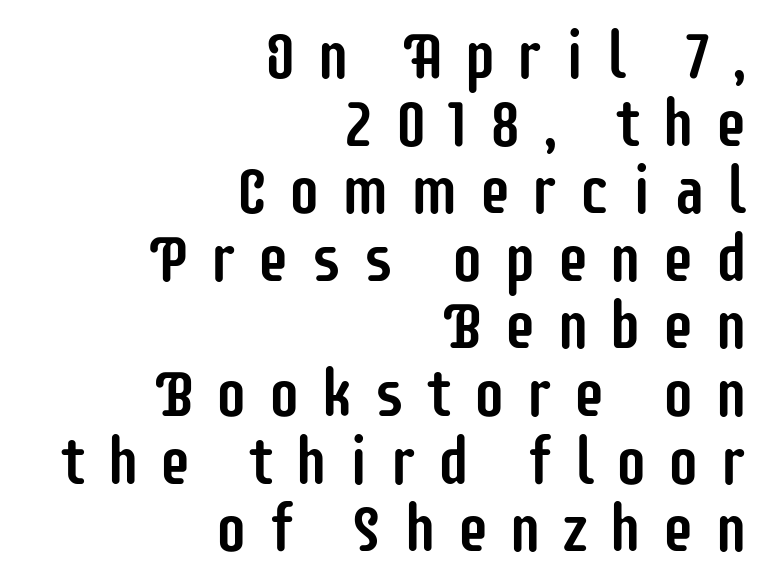
Is the block centered? No — it sits flush against the right margin. The vertical gap from one line to the next is small. Think of a printed novel: that variable character pitch is what you see here. The passage shown is typeset with a sans-serif family. Notice how the stems are strictly vertical — no italics here.
